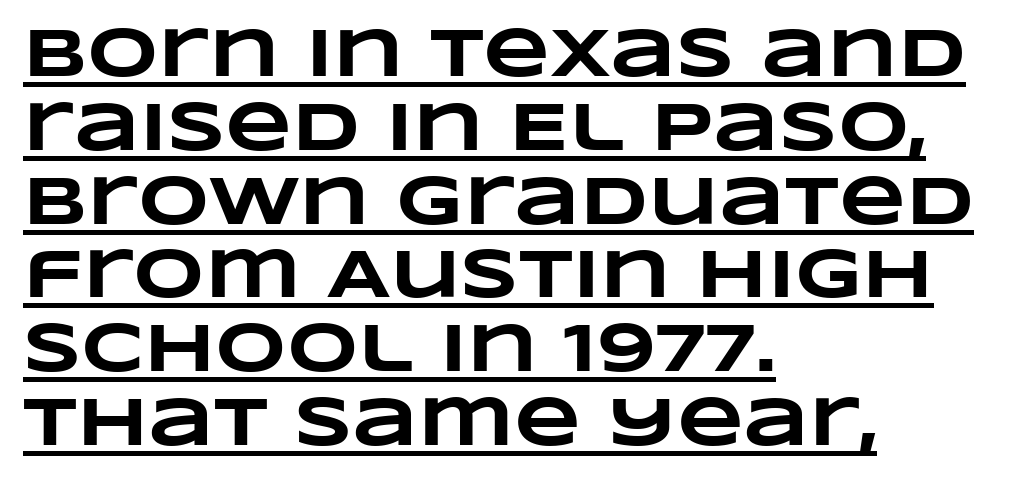
Q: Is the text bold? A: Yes.
Q: Is the text underlined? A: Yes.
Q: How is the paragraph aligned? A: Left-aligned.
Q: Is the spacing between letters normal or unusually wide? A: Normal.
Q: Is the spacing between lines tight, normal or loose? A: Tight.
Q: Width (condensed, normal, or wide)? A: Wide.
Q: Stroke contrast? A: Low.
Q: x-height? A: Large.
Q: Monospaced? A: No.
